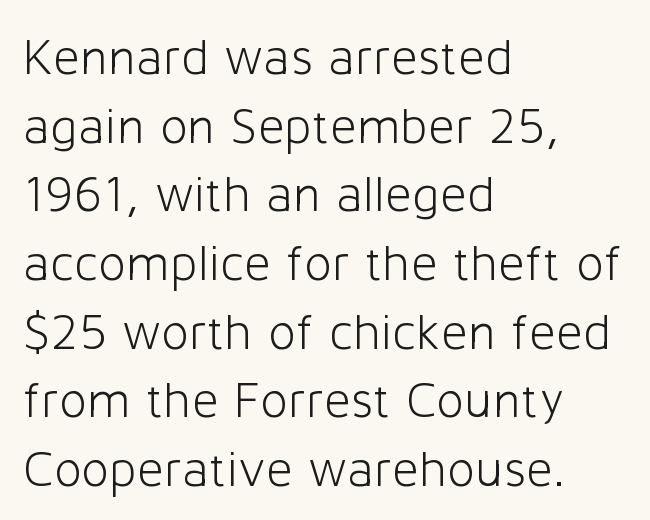
Q: Is the text bold? A: No.
Q: Is the text italic (slanted)? A: No, it is upright.
Q: Is the typeface a serif or a sans-serif typeface? A: Sans-serif.
Q: Is the text underlined? A: No.
Q: How is the paragraph aligned? A: Left-aligned.
Q: Is the spacing between letters normal or unusually wide? A: Normal.
Q: Is the spacing between lines tight, normal or loose? A: Normal.
Q: Width (condensed, normal, or wide)? A: Normal.
Q: Stroke contrast? A: Low.
Q: x-height? A: Medium.
Q: Monospaced? A: No.
